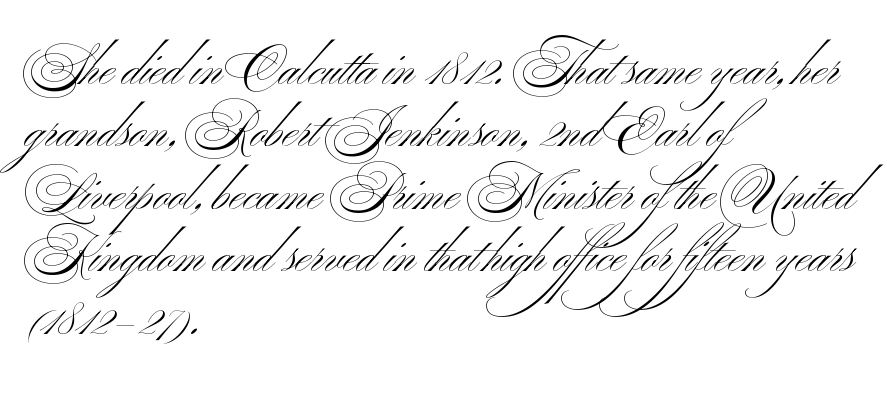
All the whitespace from short lines collects on the right. The gaps between neighbouring characters are ordinary and unremarkable. The foot of each line stays bare and open. The cut favours lightness, reaching ordinary text weight at its darkest. Do the characters align in a grid? No, the font is proportional. This sample keeps an unexceptional amount of space between lines.
